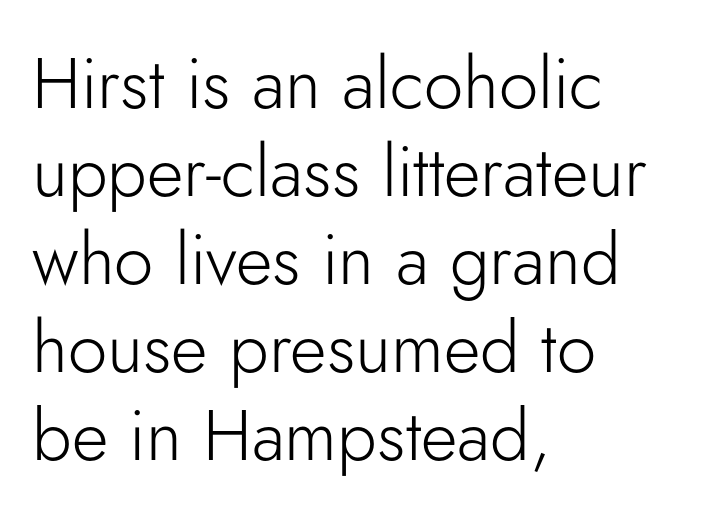
{"serif": "no", "italic": "no", "bold": "no", "weight": "light", "width": "normal", "stroke_contrast": "low", "x_height": "small", "monospaced": "no", "underline": "no", "align": "left", "line_spacing_ratio": 1.24, "letter_spacing": "normal", "letter_spacing_em": 0.0, "glyph_px": 71}
